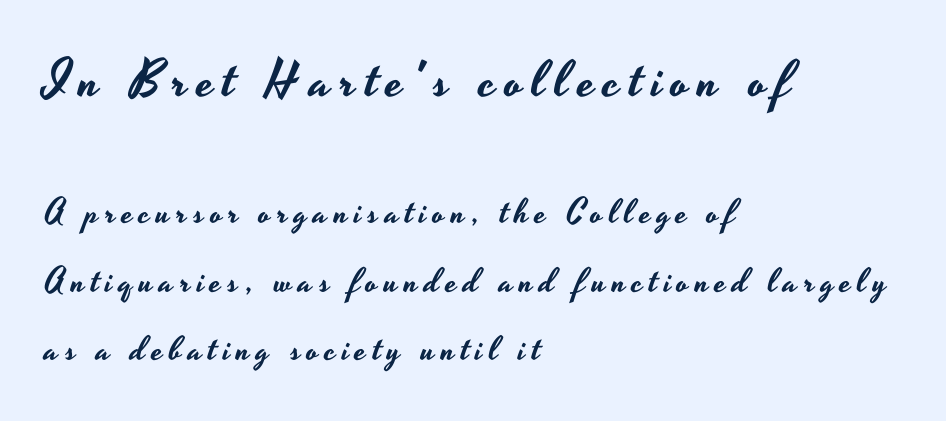
The image shows 51 px wide sans-serif type; set left-aligned, loose line spacing (2.01x), not underlined; the first (top) block is 1.5x larger; low stroke contrast and a small x-height.
